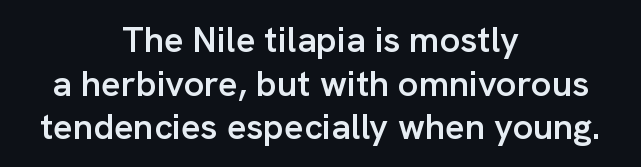
{"serif": "no", "italic": "no", "bold": "semi", "weight": "semibold", "width": "normal", "stroke_contrast": "low", "x_height": "medium", "monospaced": "no", "underline": "no", "align": "center", "line_spacing_ratio": 1.21, "letter_spacing": "normal", "letter_spacing_em": 0.0, "glyph_px": 36}
